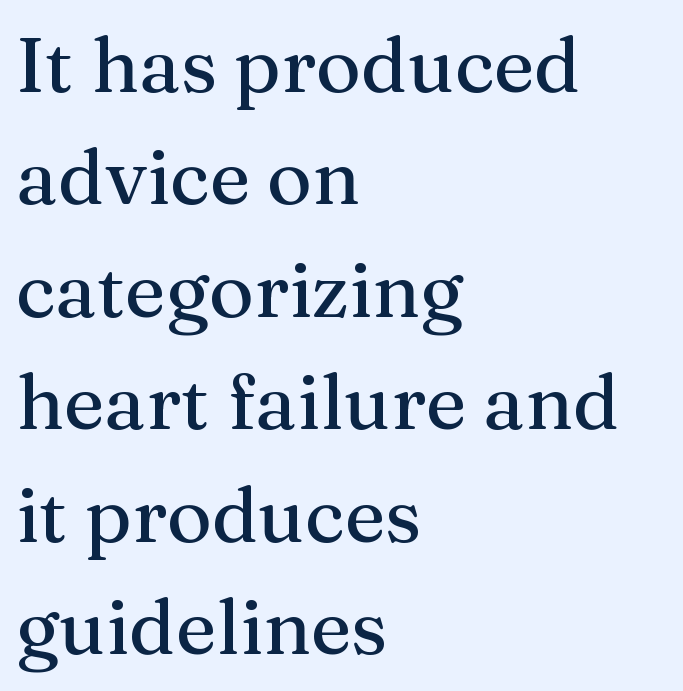
The image shows 77 px serif type, upright; set left-aligned, normal line spacing (1.46x), normal letter spacing, not underlined; medium stroke contrast and a medium x-height.
